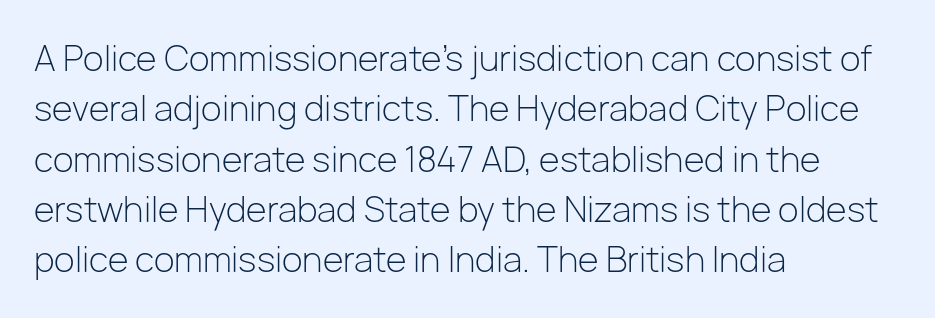
The area under the type is left untouched. Are there feet on the stems? There aren't — it's a sans. The lines in this sample share a left origin and differ only in where they stop. Vertically, the passage feels balanced, rows spaced as you'd expect.
